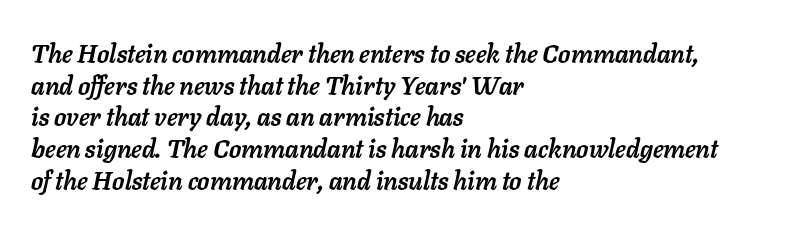
No extra tracking has been applied to these lines. A student would call this left alignment; a typographer would say flush left, rag right. The glyphs are unaccompanied by any horizontal stroke below them. Whoever set this chose a conventional vertical rhythm. These lines were composed using italics.
